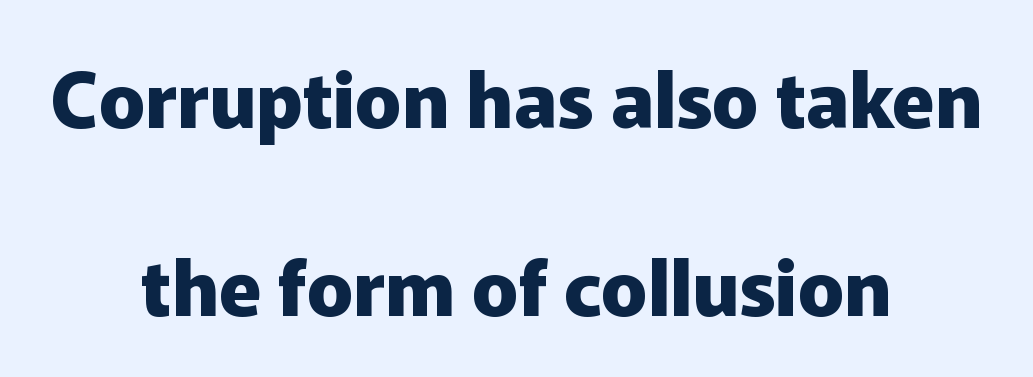
You could call the tracking neutral — neither tight nor loose. The block of text is sparse from top to bottom, with ample space between rows. Notice how the stems are strictly vertical — no italics here. Regarding serifs, this sample does without them. Letters rest on an invisible, unmarked baseline. Set as a true bold cut, around the 700 mark.
